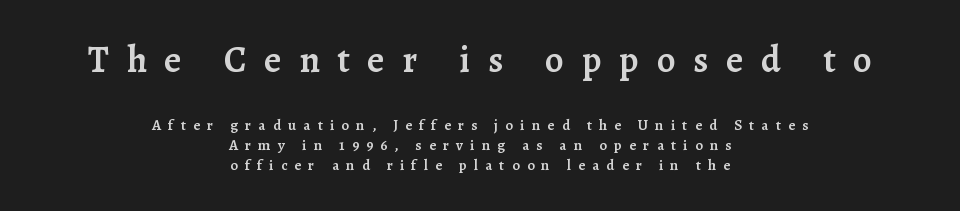
Plain, unruled lines of type. Large over small — that's the arrangement of the two blocks here. The text was rendered using a seriffed face with decorative stroke endings. Rows of type keep a routine distance in the vertical direction.
